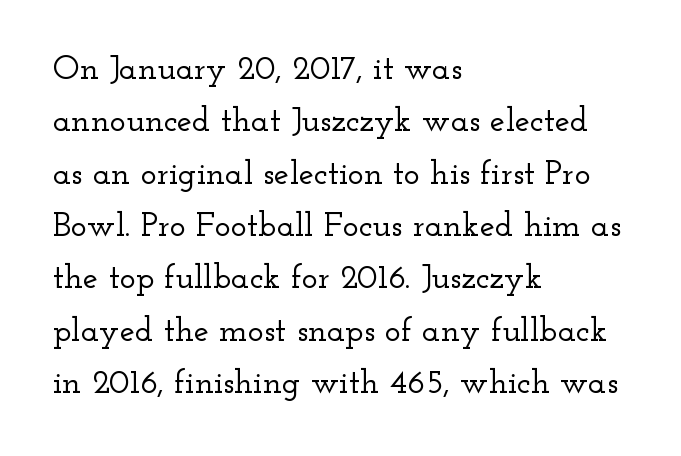
The image shows 34 px wide serif type, upright; set left-aligned, normal line spacing (1.54x), normal letter spacing, not underlined; low stroke contrast and a small x-height.
